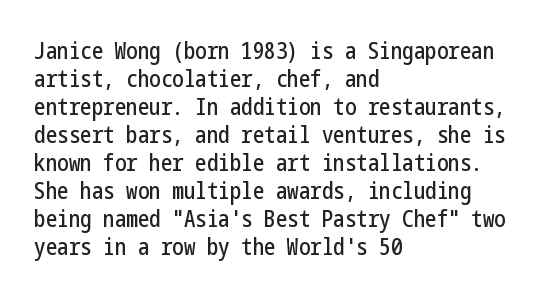
The image shows 23 px text type, upright; set left-aligned, line spacing 1.22x, normal letter spacing, not underlined.
